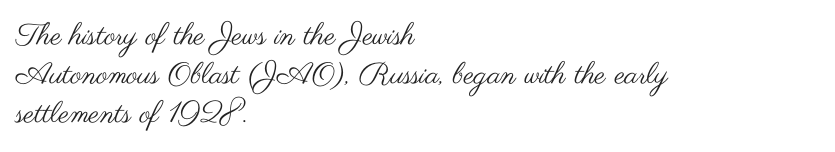
{"serif": "no", "bold": "no", "weight": "regular", "width": "wide", "stroke_contrast": "medium", "x_height": "small", "monospaced": "no", "underline": "no", "align": "left", "line_spacing": "normal", "line_spacing_ratio": 1.3, "letter_spacing": "normal", "letter_spacing_em": 0.0, "glyph_px": 30}
